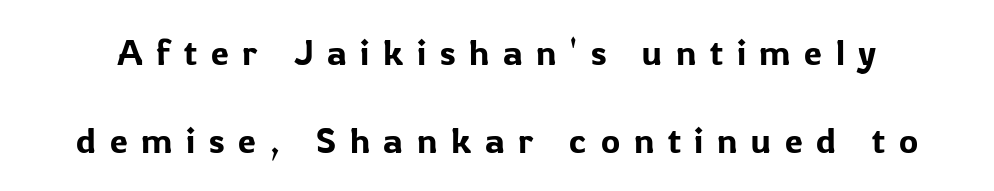
Q: Is the text italic (slanted)? A: No, it is upright.
Q: Is the typeface a serif or a sans-serif typeface? A: Sans-serif.
Q: Is the text underlined? A: No.
Q: Is the spacing between letters normal or unusually wide? A: Unusually wide.
Q: Is the spacing between lines tight, normal or loose? A: Loose.
Q: Width (condensed, normal, or wide)? A: Normal.
Q: Stroke contrast? A: Low.
Q: x-height? A: Medium.
Q: Monospaced? A: No.
